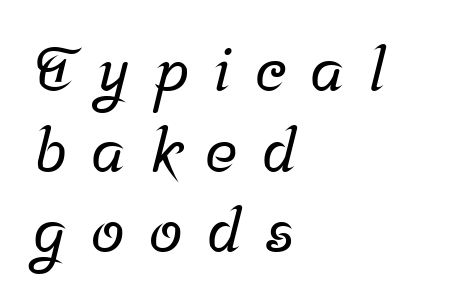
Honestly, there is no underline to notice here at all. Tracking here is generous; glyphs stand well apart from one another. Does the leading feel generous? No, just average. Each letter keeps its own natural width here, so spacing adapts to shape.
